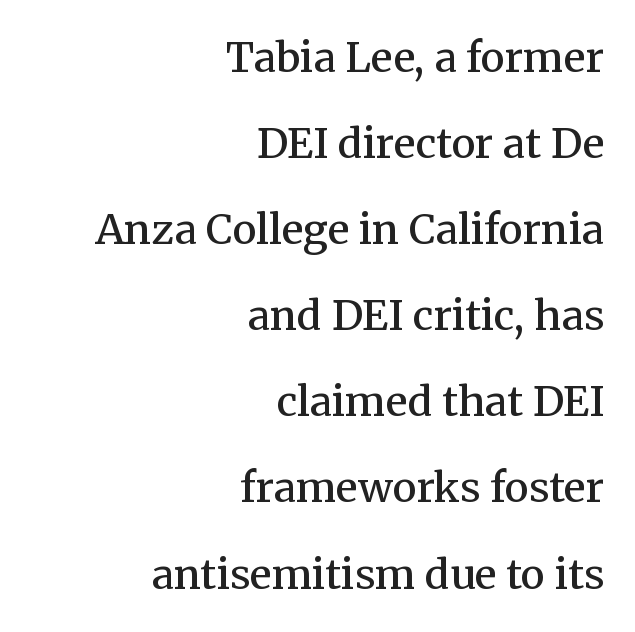
Q: Is the text bold? A: Semi-bold.
Q: Is the text italic (slanted)? A: No, it is upright.
Q: Is the typeface a serif or a sans-serif typeface? A: Serif.
Q: Is the text underlined? A: No.
Q: How is the paragraph aligned? A: Right-aligned.
Q: Is the spacing between letters normal or unusually wide? A: Normal.
Q: Is the spacing between lines tight, normal or loose? A: Loose.
Q: Width (condensed, normal, or wide)? A: Normal.
Q: Stroke contrast? A: Medium.
Q: x-height? A: Medium.
Q: Monospaced? A: No.
